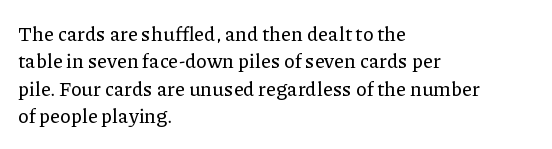
{"italic": "no", "underline": "no", "align": "left", "line_spacing": "normal", "line_spacing_ratio": 1.37, "letter_spacing": "normal", "letter_spacing_em": 0.0, "glyph_px": 20}
